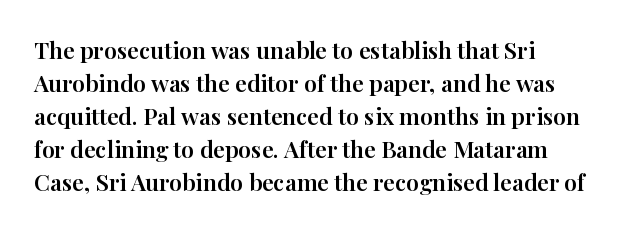
The block of text has a typical density, with ordinary space between rows. Tracking here is standard; glyphs follow each other at the usual distance. The strip under each line holds only bare page. The lettering holds an erect, upright posture throughout. Teacher's note: observe the even left margin — that is flush-left alignment.
